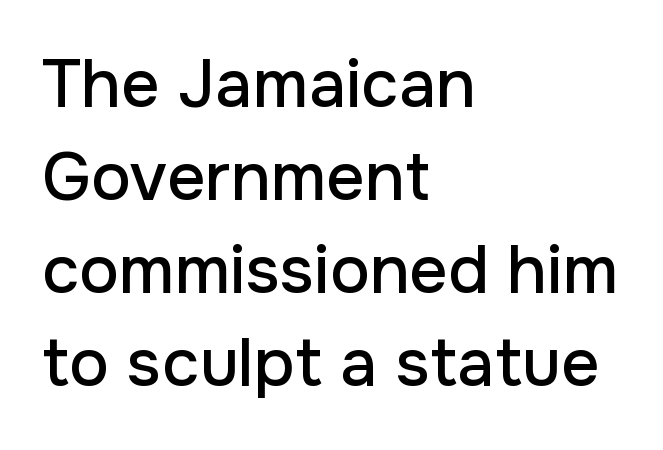
{"serif": "no", "italic": "no", "width": "normal", "stroke_contrast": "low", "x_height": "medium", "monospaced": "no", "underline": "no", "align": "left", "line_spacing": "normal", "line_spacing_ratio": 1.39, "letter_spacing": "normal", "letter_spacing_em": 0.0, "glyph_px": 67}
